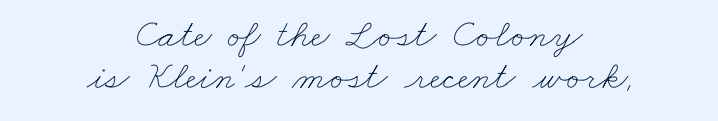
The letters look calm and open, with moderate or lighter stems. The passage is arranged like a title page — every line centered. Does the leading feel generous? Not at all — it's pinched. The area under the type is left untouched.
